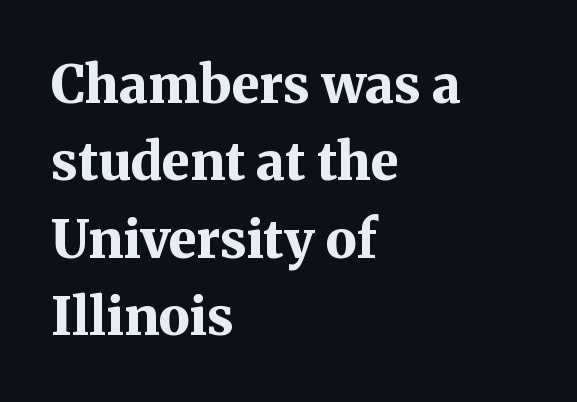
Q: Is the text bold? A: Yes.
Q: Is the text italic (slanted)? A: No, it is upright.
Q: Is the typeface a serif or a sans-serif typeface? A: Serif.
Q: Is the text underlined? A: No.
Q: How is the paragraph aligned? A: Left-aligned.
Q: Is the spacing between letters normal or unusually wide? A: Normal.
Q: Is the spacing between lines tight, normal or loose? A: Normal.
Q: Width (condensed, normal, or wide)? A: Normal.
Q: Stroke contrast? A: Medium.
Q: x-height? A: Medium.
Q: Monospaced? A: No.
